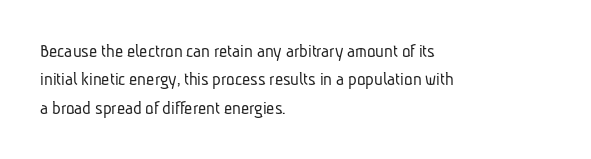
{"bold": "no", "underline": "no", "align": "left", "line_spacing": "normal", "line_spacing_ratio": 1.42, "letter_spacing": "normal", "letter_spacing_em": 0.0, "glyph_px": 20}
